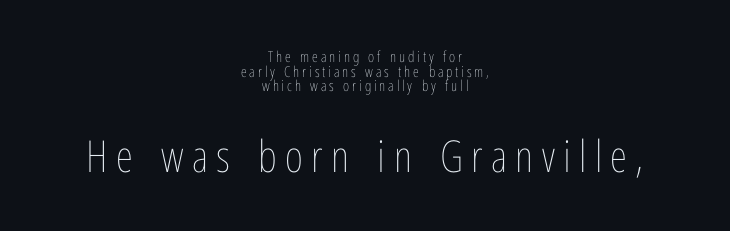
Q: Is the text bold? A: No.
Q: Is the text italic (slanted)? A: No, it is upright.
Q: Is the text underlined? A: No.
Q: How is the paragraph aligned? A: Centered.
Q: Is the spacing between lines tight, normal or loose? A: Tight.
Q: Which block of text is set in a larger size, the first (top) or the second (bottom)? A: The second (bottom) one.
Q: Width (condensed, normal, or wide)? A: Condensed.
Q: Stroke contrast? A: Low.
Q: x-height? A: Medium.
Q: Monospaced? A: No.
